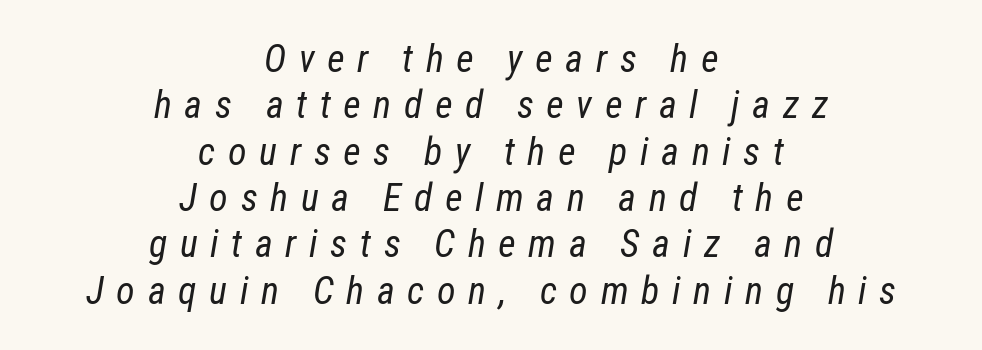
The image shows 38 px regular-weight, condensed type, italic (leaning right); set centered, line spacing 1.22x, unusually wide letter spacing (+0.33 em), not underlined; low stroke contrast and a medium x-height.
